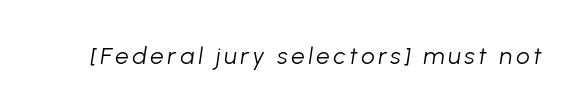
Q: Is the text bold? A: No.
Q: Is the text italic (slanted)? A: Yes, it leans right by about 8 degrees.
Q: Is the text underlined? A: No.
